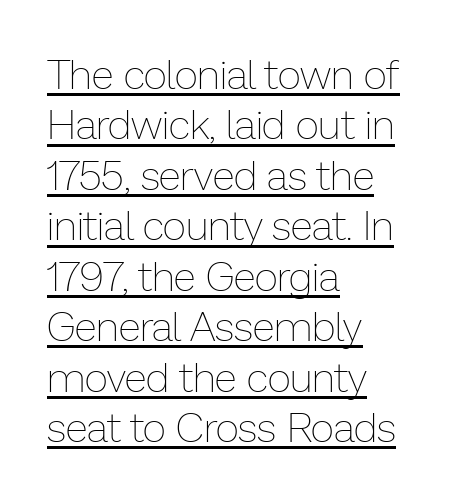
Q: Is the text bold? A: No.
Q: Is the text italic (slanted)? A: No, it is upright.
Q: Is the text underlined? A: Yes.
Q: How is the paragraph aligned? A: Left-aligned.
Q: Is the spacing between letters normal or unusually wide? A: Normal.
Q: Width (condensed, normal, or wide)? A: Normal.
Q: Stroke contrast? A: Low.
Q: x-height? A: Medium.
Q: Monospaced? A: No.
